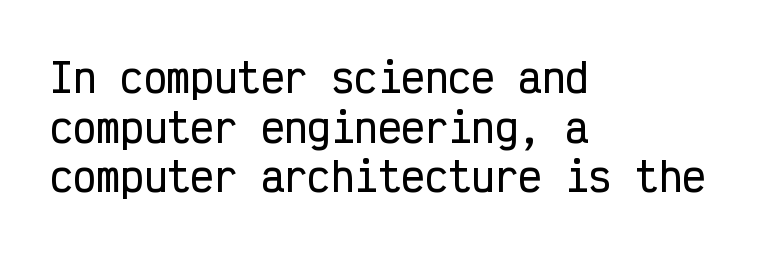
{"serif": "no", "italic": "no", "width": "condensed", "stroke_contrast": "low", "x_height": "medium", "monospaced": "yes", "underline": "no", "align": "left", "line_spacing": "normal", "line_spacing_ratio": 1.27, "letter_spacing": "normal", "letter_spacing_em": 0.0, "glyph_px": 39}
